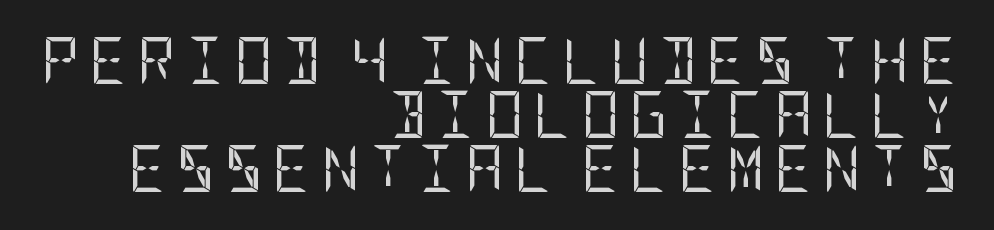
{"serif": "no", "italic": "no", "bold": "no", "weight": "regular", "width": "condensed", "stroke_contrast": "low", "x_height": "large", "underline": "no", "align": "right", "line_spacing": "tight", "line_spacing_ratio": 1.15, "letter_spacing": "wide", "letter_spacing_em": 0.21, "glyph_px": 47}
